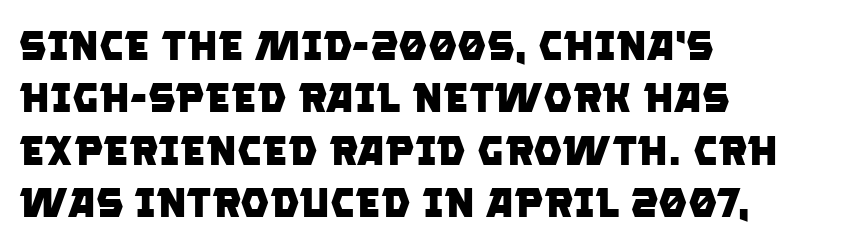
Q: Is the text bold? A: Yes.
Q: Is the typeface a serif or a sans-serif typeface? A: Sans-serif.
Q: Is the text underlined? A: No.
Q: How is the paragraph aligned? A: Left-aligned.
Q: Is the spacing between letters normal or unusually wide? A: Normal.
Q: Is the spacing between lines tight, normal or loose? A: Normal.
Q: Width (condensed, normal, or wide)? A: Normal.
Q: Stroke contrast? A: Low.
Q: x-height? A: Large.
Q: Monospaced? A: No.
